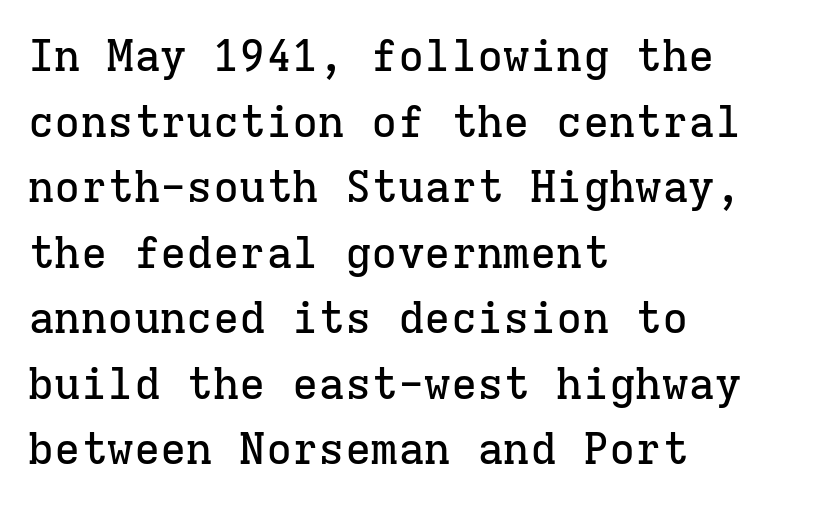
The image shows 44 px serif type, upright, monospaced; set left-aligned, normal line spacing (1.49x), normal letter spacing, not underlined; low stroke contrast and a medium x-height.
